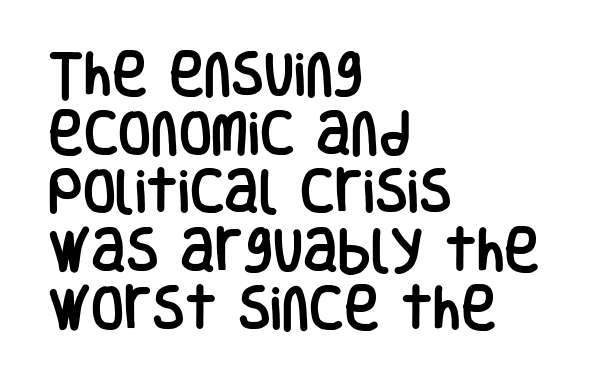
{"serif": "no", "italic": "no", "width": "condensed", "stroke_contrast": "low", "x_height": "large", "monospaced": "no", "underline": "no", "align": "left", "line_spacing_ratio": 1.22, "letter_spacing": "normal", "letter_spacing_em": 0.0, "glyph_px": 48}
